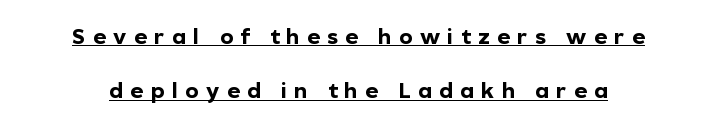
The image shows 22 px bold type, upright; set loose line spacing (2.47x), unusually wide letter spacing (+0.34 em), underlined.
